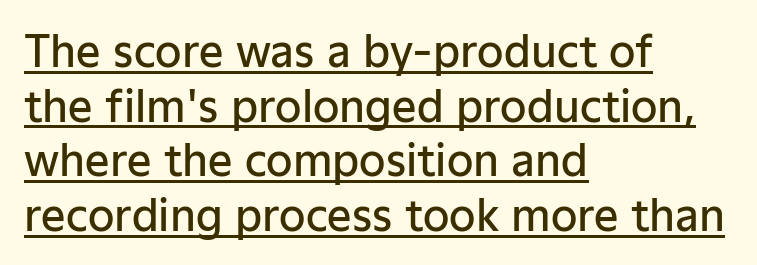
{"serif": "no", "italic": "no", "bold": "semi", "weight": "semibold", "width": "normal", "stroke_contrast": "low", "x_height": "medium", "monospaced": "no", "underline": "yes", "align": "left", "line_spacing": "normal", "line_spacing_ratio": 1.27, "letter_spacing": "normal", "letter_spacing_em": 0.0, "glyph_px": 43}
